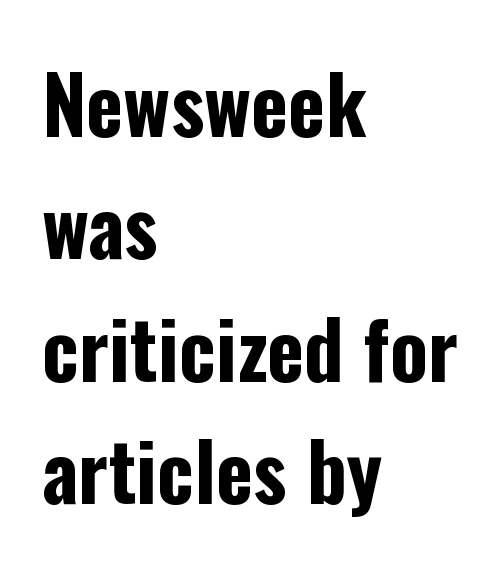
The passage shown is typed in a proportional face where columns would drift. Stroke thickness is high; the sample reads as a true bold. The setting favours the left margin, as ordinary paragraphs usually do. A normal amount of white space separates one row of letters from the next. Is this a sans? Yes — the strokes have no serifs.
